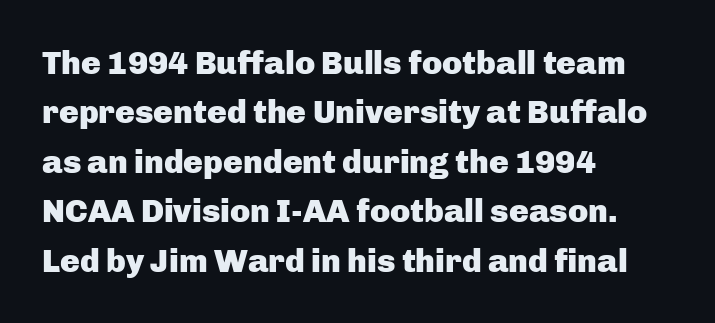
{"serif": "no", "italic": "no", "bold": "yes", "weight": "heavy", "width": "normal", "stroke_contrast": "low", "x_height": "medium", "monospaced": "no", "underline": "no", "align": "left", "line_spacing": "normal", "line_spacing_ratio": 1.5, "letter_spacing": "normal", "letter_spacing_em": 0.0, "glyph_px": 33}
